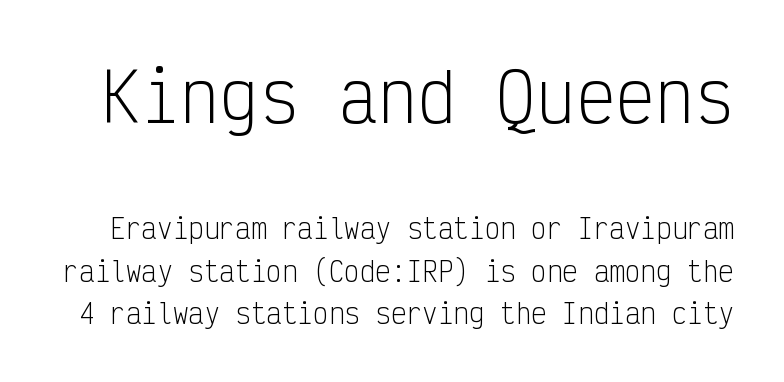
Q: Is the text bold? A: No.
Q: Is the text italic (slanted)? A: No, it is upright.
Q: Is the typeface a serif or a sans-serif typeface? A: Sans-serif.
Q: Is the text underlined? A: No.
Q: Is the spacing between letters normal or unusually wide? A: Normal.
Q: Is the spacing between lines tight, normal or loose? A: Normal.
Q: Which block of text is set in a larger size, the first (top) or the second (bottom)? A: The first (top) one.
Q: Width (condensed, normal, or wide)? A: Condensed.
Q: Stroke contrast? A: Low.
Q: x-height? A: Medium.
Q: Monospaced? A: Yes.
